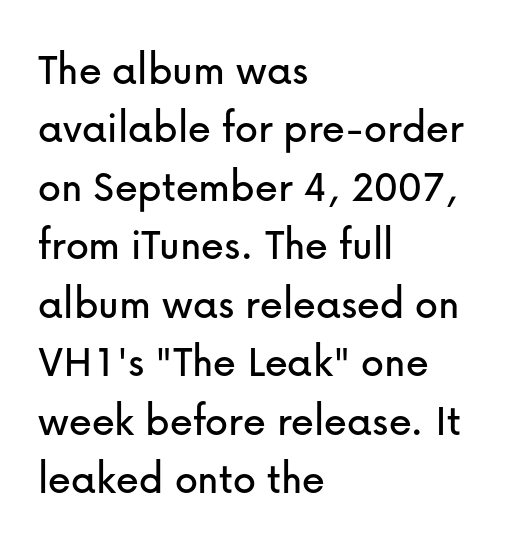
The image shows 46 px sans-serif type, upright; set left-aligned, normal line spacing (1.27x), normal letter spacing, not underlined; low stroke contrast and a medium x-height.
